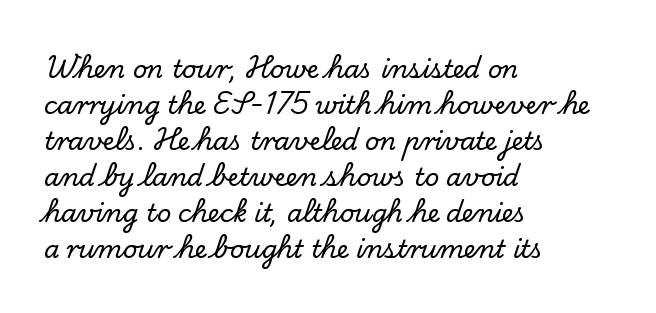
The image shows 25 px text type; set left-aligned, normal line spacing (1.44x), normal letter spacing, not underlined.
